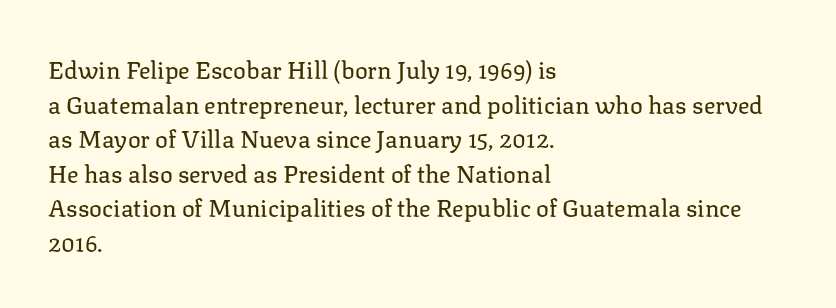
Regarding leading, the lines here are spaced in the standard way. The letters look calm and open, with moderate or lighter stems. Layout note: lines flush left. The rendering keeps characters at their native spacing. The lettering stays uniformly vertical, giving the passage a roman look. Underline: absent.
